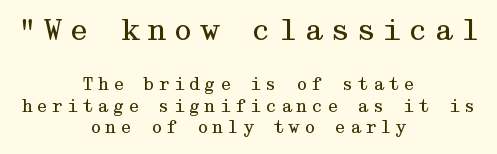
{"serif": "yes", "italic": "no", "bold": "no", "weight": "regular", "width": "wide", "stroke_contrast": "medium", "x_height": "medium", "underline": "no", "align": "center", "line_spacing": "normal", "line_spacing_ratio": 1.27, "letter_spacing": "wide", "letter_spacing_em": 0.2, "larger_block": "first", "size_ratio": 1.71, "glyph_px": 29}
